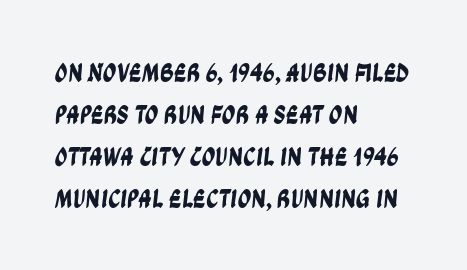
Regular leading. These lines are set flush left with a ragged right edge. The line texture is even and compact thanks to regular tracking. The area under the type is left untouched.
